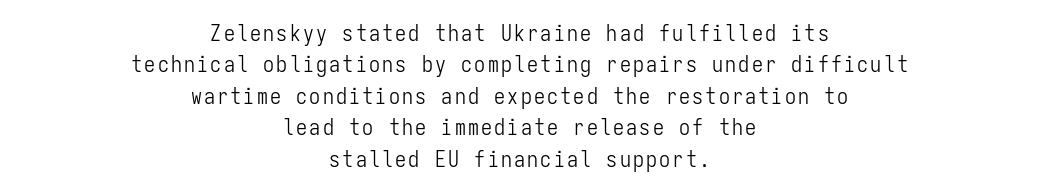
The image shows 22 px text type, upright; set centered, normal line spacing (1.43x), not underlined.
